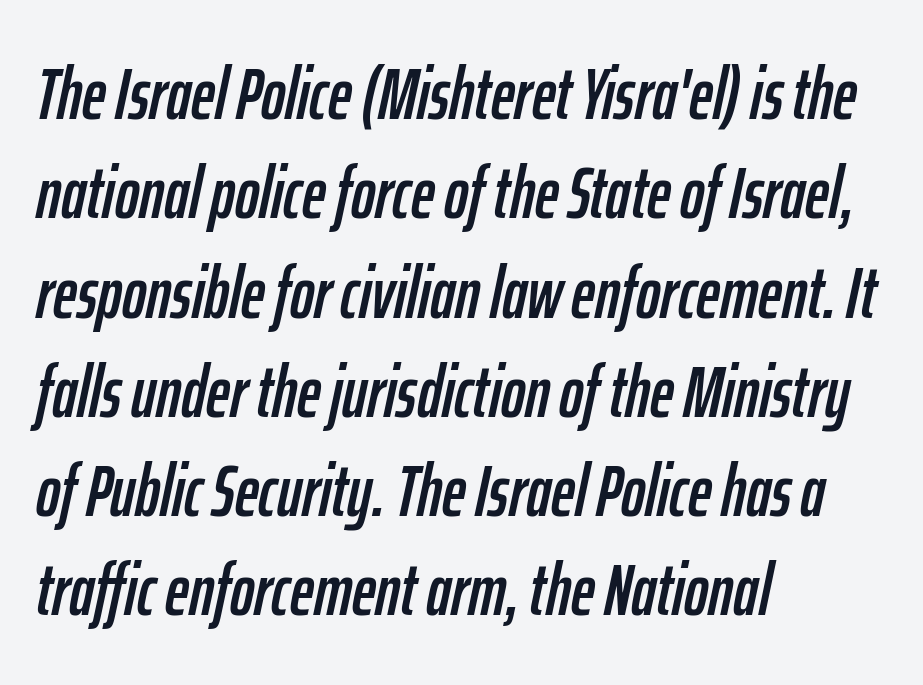
{"italic": "yes", "lean": "right", "slant_degrees": 12, "width": "condensed", "stroke_contrast": "low", "x_height": "medium", "monospaced": "no", "underline": "no", "align": "left", "line_spacing": "normal", "line_spacing_ratio": 1.36, "letter_spacing": "normal", "letter_spacing_em": 0.0, "glyph_px": 73}
